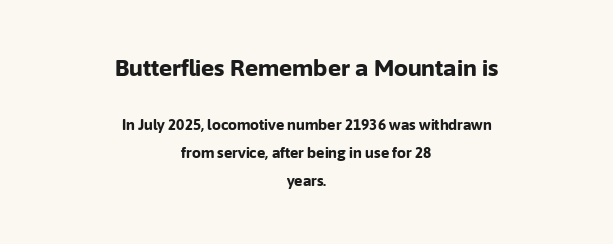
{"italic": "no", "bold": "yes", "underline": "no", "align": "center", "line_spacing": "loose", "line_spacing_ratio": 1.98, "letter_spacing": "normal", "letter_spacing_em": 0.0, "larger_block": "first", "size_ratio": 1.57, "glyph_px": 22}
